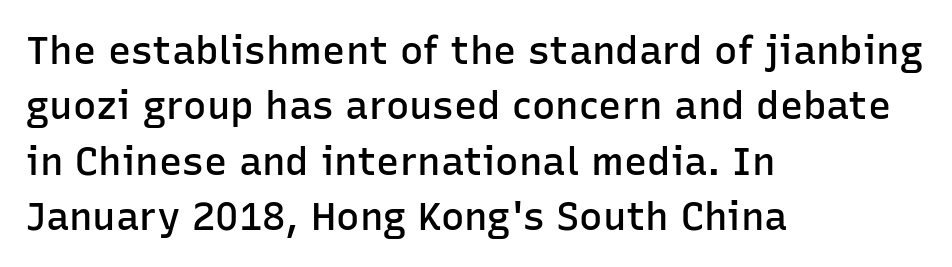
The image shows 39 px semibold sans-serif type, upright; set left-aligned, normal line spacing (1.42x), normal letter spacing, not underlined; low stroke contrast and a medium x-height.
